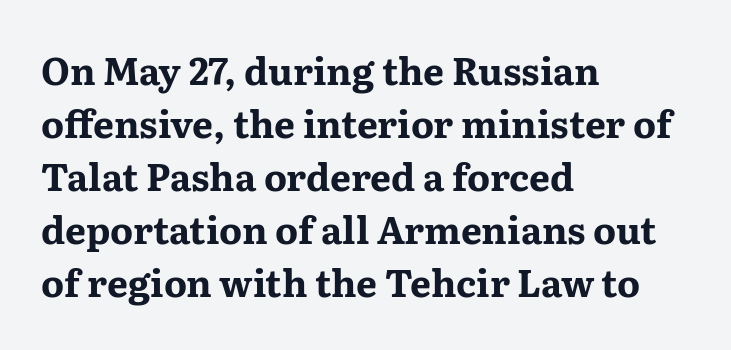
{"serif": "yes", "italic": "no", "bold": "yes", "weight": "bold", "width": "wide", "stroke_contrast": "medium", "x_height": "medium", "monospaced": "no", "underline": "no", "align": "left", "line_spacing": "normal", "line_spacing_ratio": 1.43, "letter_spacing": "normal", "letter_spacing_em": 0.0, "glyph_px": 37}
